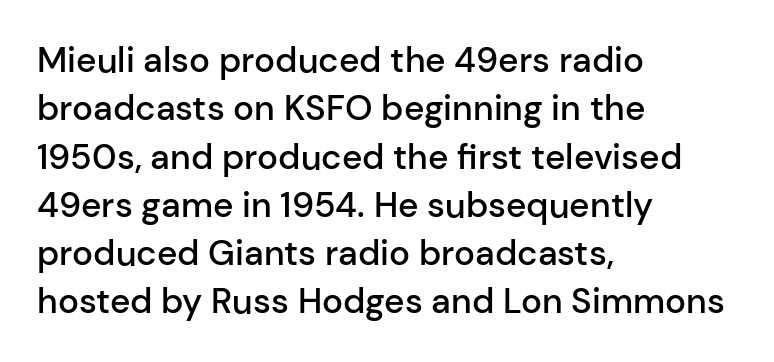
{"serif": "no", "italic": "no", "bold": "semi", "weight": "semibold", "width": "normal", "stroke_contrast": "low", "x_height": "medium", "monospaced": "no", "underline": "no", "align": "left", "line_spacing": "normal", "line_spacing_ratio": 1.38, "letter_spacing": "normal", "letter_spacing_em": 0.0, "glyph_px": 35}
